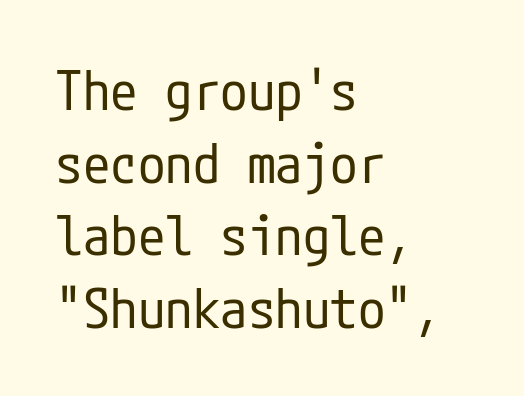
The image shows 55 px regular-weight, condensed sans-serif type, upright; set left-aligned, normal line spacing (1.32x), normal letter spacing, not underlined; low stroke contrast and a medium x-height.
